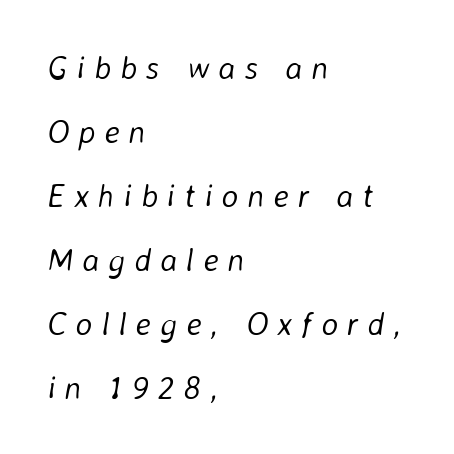
{"italic": "yes", "lean": "right", "slant_degrees": 8, "bold": "no", "weight": "light", "width": "normal", "stroke_contrast": "low", "x_height": "medium", "monospaced": "no", "underline": "no", "align": "left", "line_spacing": "loose", "line_spacing_ratio": 2.0, "letter_spacing": "wide", "letter_spacing_em": 0.28, "glyph_px": 32}
